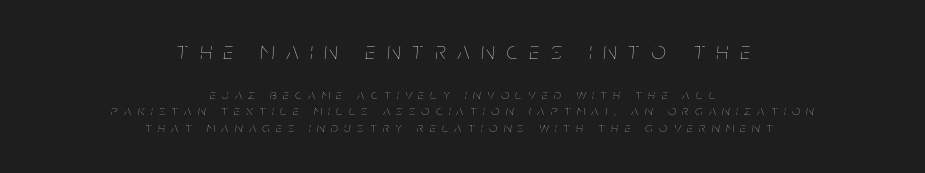
Q: Is the text bold? A: No.
Q: Is the text italic (slanted)? A: Yes, it leans right by about 5 degrees.
Q: Is the text underlined? A: No.
Q: How is the paragraph aligned? A: Centered.
Q: Is the spacing between letters normal or unusually wide? A: Unusually wide.
Q: Which block of text is set in a larger size, the first (top) or the second (bottom)? A: The first (top) one.
